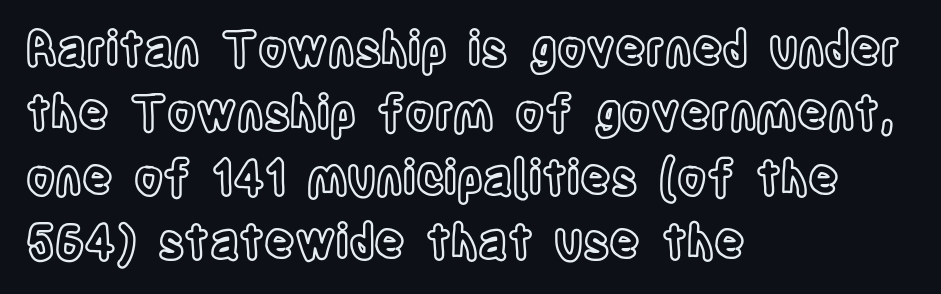
{"italic": "no", "width": "condensed", "x_height": "large", "monospaced": "no", "underline": "no", "align": "left", "line_spacing": "normal", "line_spacing_ratio": 1.37, "letter_spacing": "normal", "letter_spacing_em": 0.0, "glyph_px": 47}
